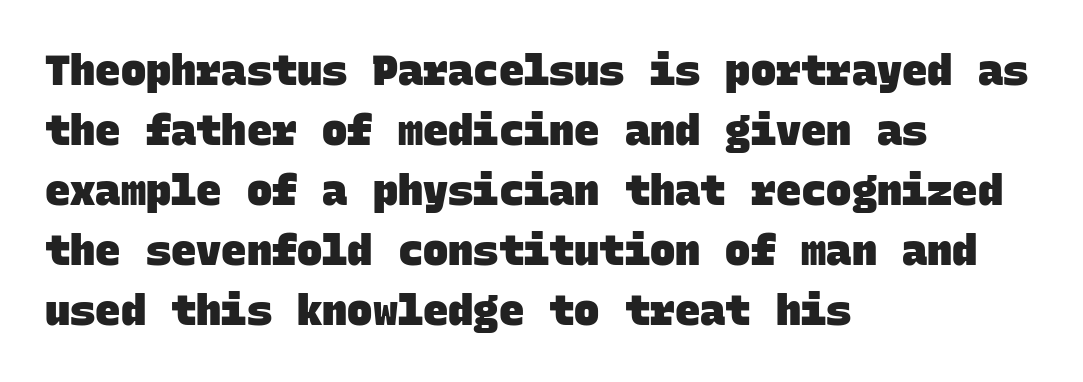
{"serif": "no", "bold": "yes", "weight": "heavy", "width": "normal", "stroke_contrast": "low", "x_height": "large", "monospaced": "yes", "underline": "no", "align": "left", "line_spacing": "normal", "line_spacing_ratio": 1.43, "letter_spacing": "normal", "letter_spacing_em": 0.0, "glyph_px": 42}
